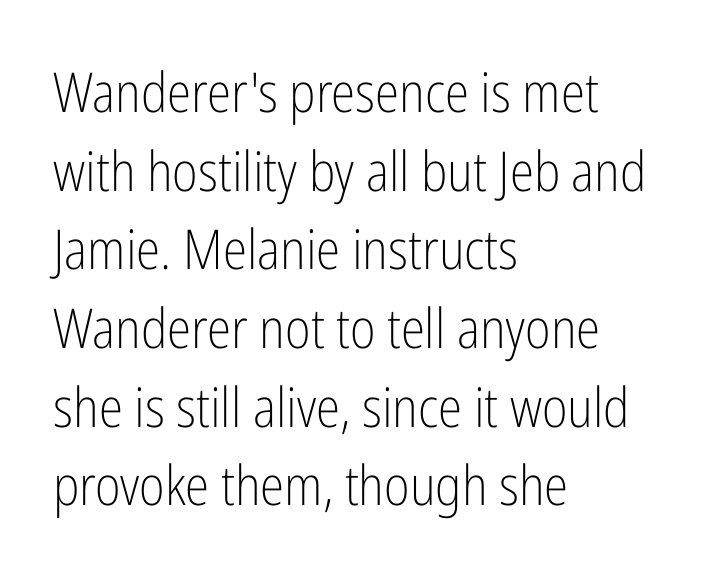
These lines are rendered in a variable-pitch font. Does the copy run flush right? No — it runs flush left. Nope, not italic — everything's standing straight. The rendering shows plain stroke endings on the letterforms — a sans-serif design. Honestly, there is no underline to notice here at all. The strokes carry an ordinary text weight at most.
